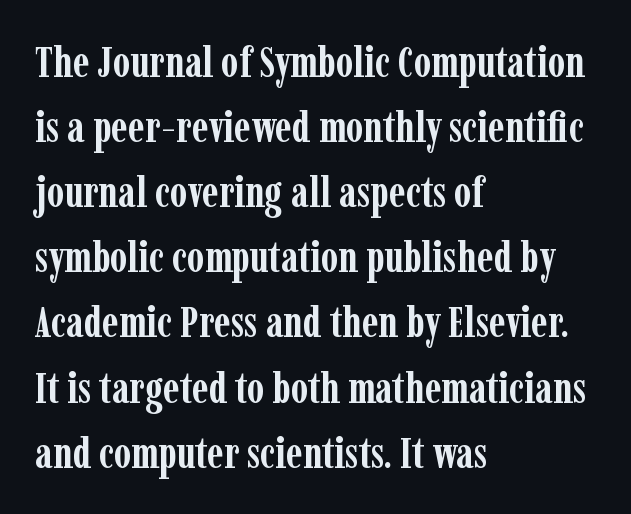
{"serif": "yes", "italic": "no", "bold": "yes", "weight": "semibold", "width": "condensed", "stroke_contrast": "low", "x_height": "medium", "monospaced": "no", "underline": "no", "align": "left", "line_spacing": "normal", "line_spacing_ratio": 1.48, "letter_spacing": "normal", "letter_spacing_em": 0.0, "glyph_px": 44}
